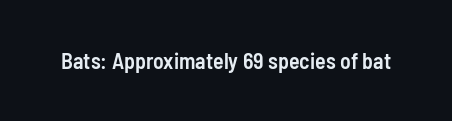
The image shows 22 px text type, upright; set normal letter spacing, not underlined.
